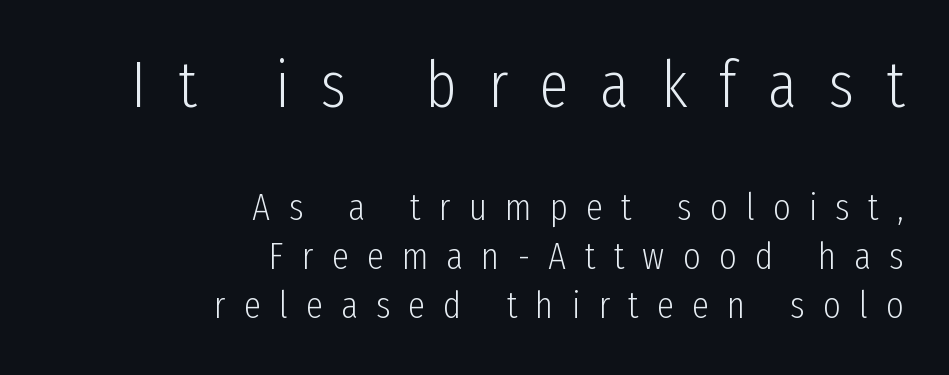
The font is comparable to plain body text, perhaps lighter. The rendering uses a moderate line-height, typical for paragraphs. Character widths vary here, with narrow letters taking less room than wide ones. The gaps between neighbouring characters are conspicuously large.
